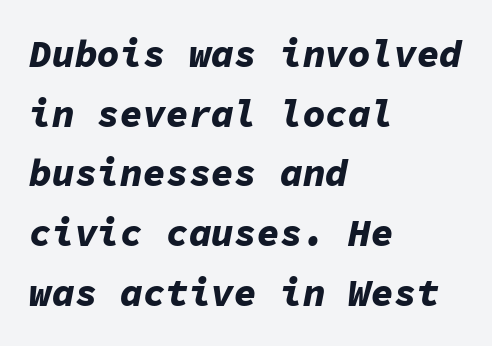
{"italic": "yes", "lean": "right", "slant_degrees": 11, "bold": "yes", "weight": "bold", "width": "normal", "stroke_contrast": "low", "x_height": "medium", "monospaced": "yes", "underline": "no", "align": "left", "line_spacing": "normal", "line_spacing_ratio": 1.57, "letter_spacing": "normal", "letter_spacing_em": 0.0, "glyph_px": 38}
